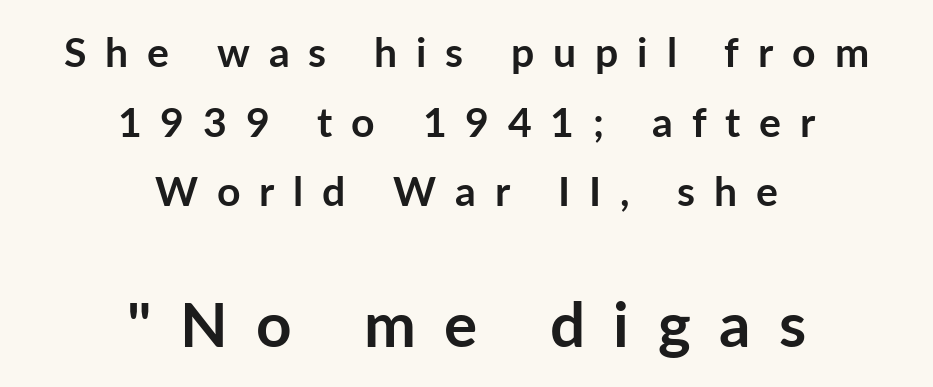
Lines of text with bare space underneath. Chunky letters — that's bold for sure. Whoever set this made the second block the dominant, larger element. Ordinary non-slanted type is in use. The passage shown has open, widely tracked lettering throughout. The passage is arranged like a title page — every line centered.
